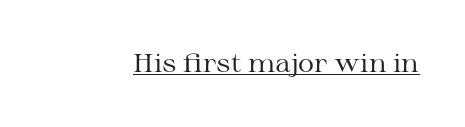
The letterforms sit at book weight or below. Posture: upright roman. Here the glyphs are tracked normally, forming tight word shapes. The words here are underlined.
